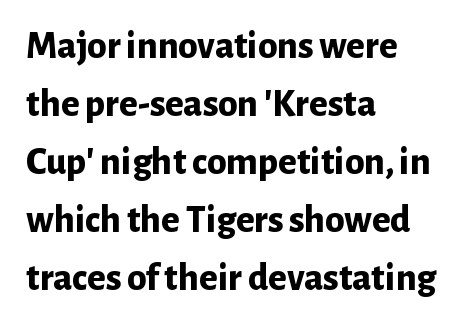
The image shows 39 px bold sans-serif type, upright; set left-aligned, normal line spacing (1.49x), normal letter spacing, not underlined; low stroke contrast and a medium x-height.
